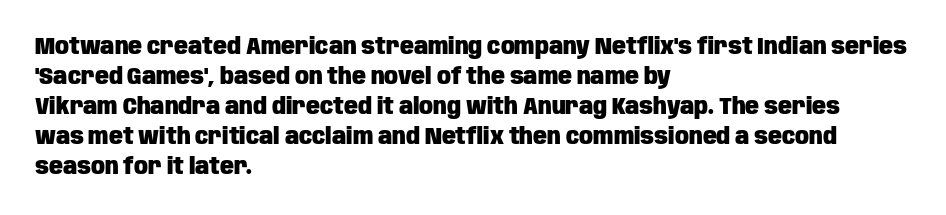
{"italic": "no", "bold": "yes", "underline": "no", "align": "left", "line_spacing": "normal", "line_spacing_ratio": 1.3, "letter_spacing": "normal", "letter_spacing_em": 0.0, "glyph_px": 23}
